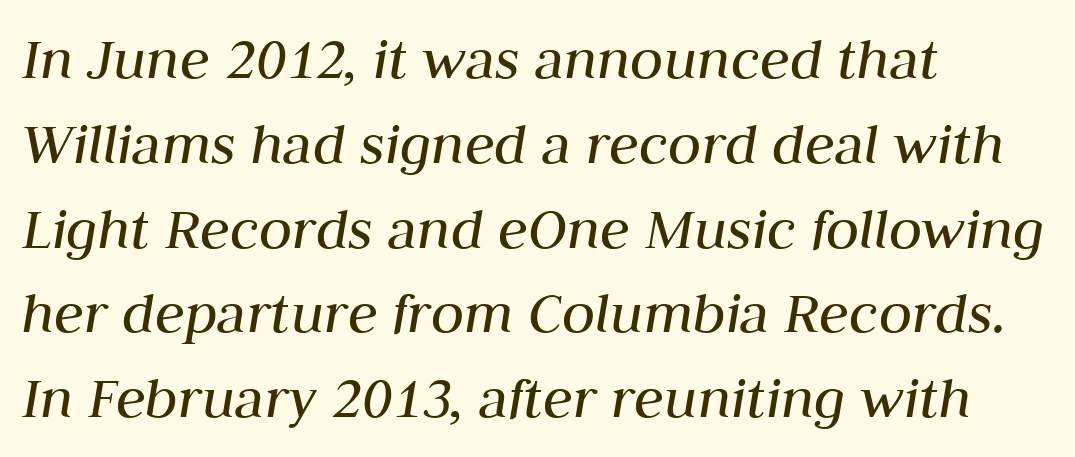
{"italic": "yes", "lean": "right", "slant_degrees": 10, "bold": "no", "weight": "regular", "width": "normal", "stroke_contrast": "medium", "x_height": "medium", "monospaced": "no", "underline": "no", "align": "left", "line_spacing": "normal", "line_spacing_ratio": 1.39, "letter_spacing": "normal", "letter_spacing_em": 0.0, "glyph_px": 61}
